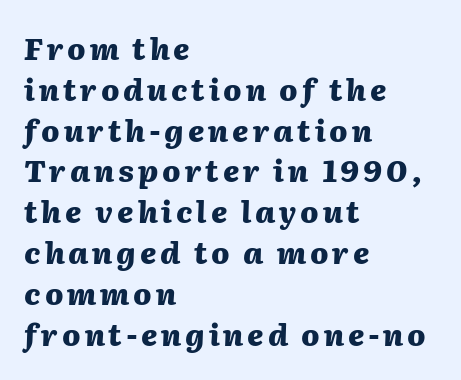
The image shows 30 px heavy type, italic (leaning right); set left-aligned, normal line spacing (1.36x), not underlined; medium stroke contrast and a medium x-height.
